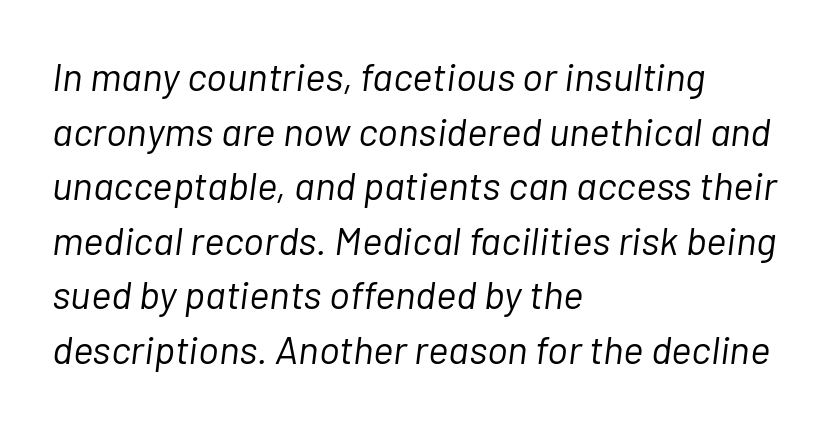
The image shows 39 px light type, italic (leaning right); set left-aligned, normal line spacing (1.4x), normal letter spacing, not underlined; low stroke contrast and a medium x-height.
